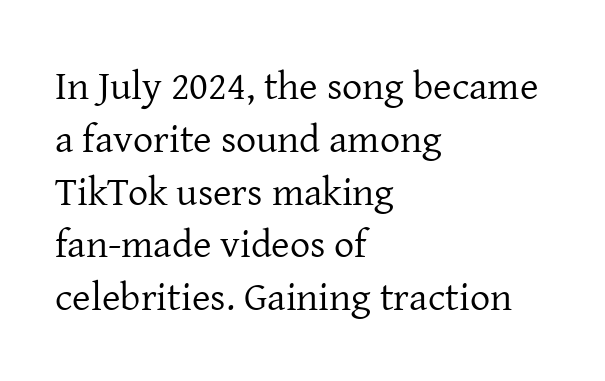
{"serif": "yes", "italic": "no", "bold": "no", "weight": "regular", "width": "normal", "stroke_contrast": "low", "x_height": "medium", "monospaced": "no", "underline": "no", "align": "left", "line_spacing": "normal", "line_spacing_ratio": 1.32, "letter_spacing": "normal", "letter_spacing_em": 0.0, "glyph_px": 40}
